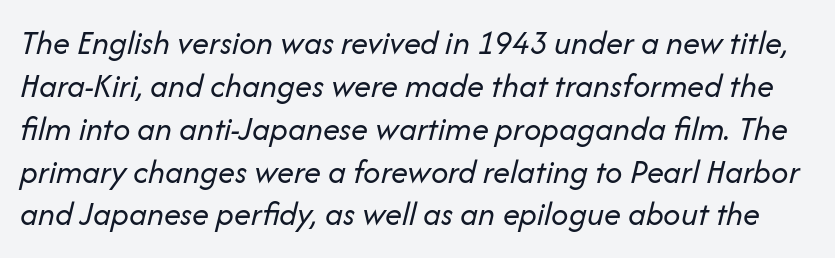
The image shows 34 px regular-weight type, italic (leaning right); set normal line spacing (1.26x), normal letter spacing, not underlined; low stroke contrast and a medium x-height.
